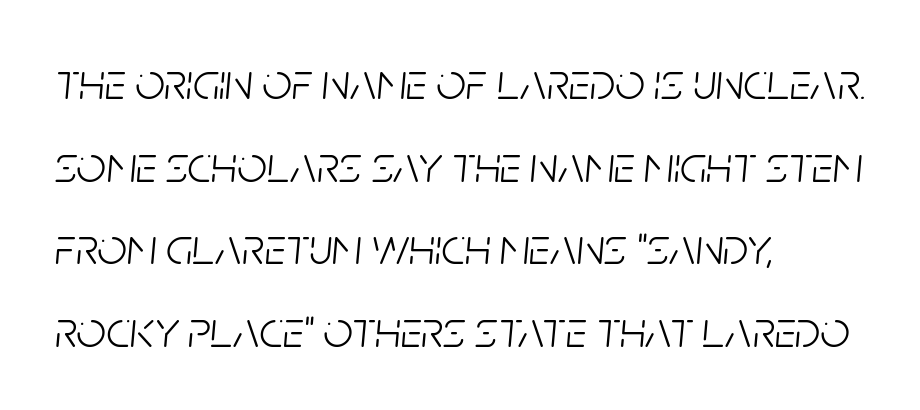
The image shows 52 px light, condensed type, italic (leaning right); set left-aligned, normal line spacing (1.59x), normal letter spacing, not underlined; low stroke contrast and a large x-height.
